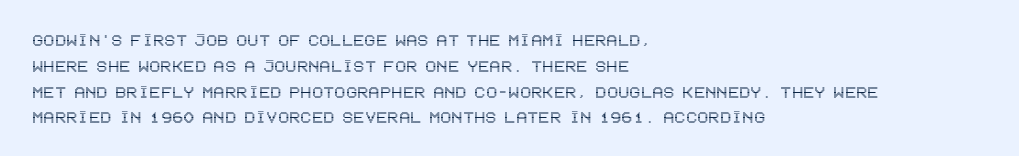
{"italic": "no", "underline": "no", "align": "left", "line_spacing_ratio": 1.23, "letter_spacing": "normal", "letter_spacing_em": 0.0, "glyph_px": 21}
